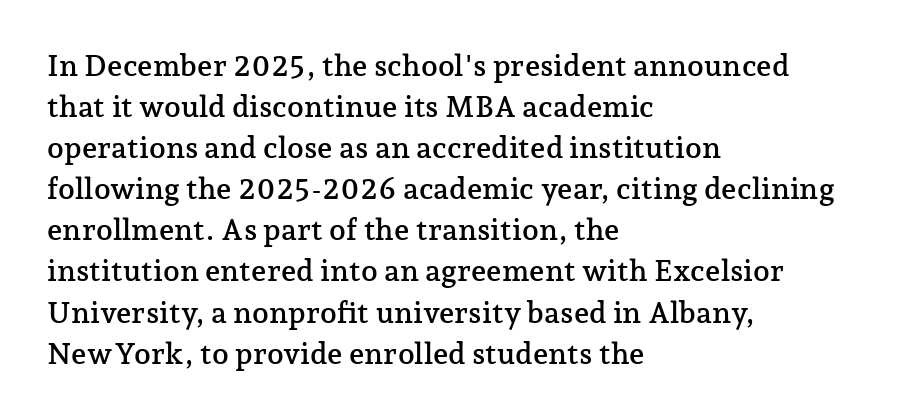
What's the leading like? Ordinary, nothing unusual. The baseline area is clear. In terms of letterform style, serifs are clearly present. Nope, not italic — everything's standing straight. Characters follow at the spacing the type designer built in.
